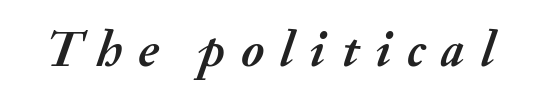
The image shows 50 px semibold type, italic (leaning right); set unusually wide letter spacing (+0.32 em), not underlined; medium stroke contrast and a small x-height.
